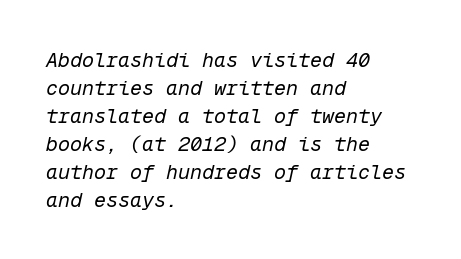
Each line starts at the same left margin while the right side varies. Heft: none added — not bold. Default kerning and tracking; the words read as compact shapes. Honestly, the row spacing looks completely unremarkable. Glance below the letters and you will spot only blank space.
